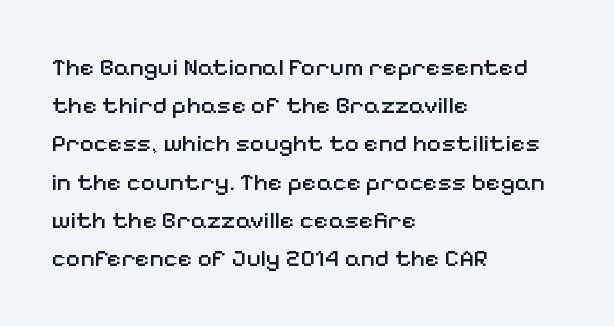
Q: Is the text bold? A: No.
Q: Is the text italic (slanted)? A: No, it is upright.
Q: Is the text underlined? A: No.
Q: How is the paragraph aligned? A: Left-aligned.
Q: Is the spacing between letters normal or unusually wide? A: Normal.
Q: Is the spacing between lines tight, normal or loose? A: Normal.
